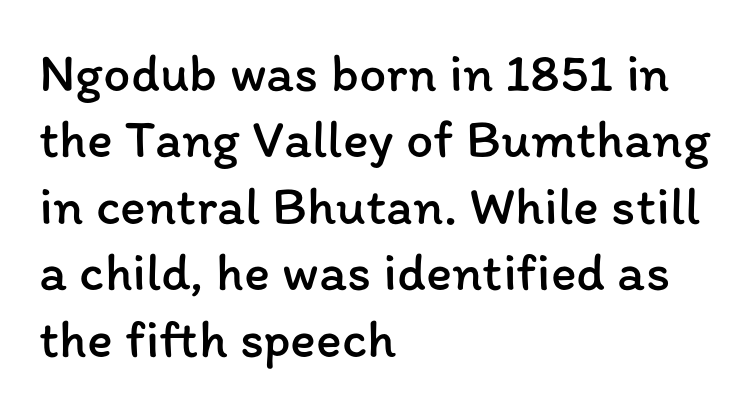
{"italic": "no", "bold": "no", "weight": "regular", "width": "normal", "stroke_contrast": "low", "x_height": "medium", "monospaced": "no", "underline": "no", "align": "left", "line_spacing_ratio": 1.23, "letter_spacing": "normal", "letter_spacing_em": 0.0, "glyph_px": 54}
